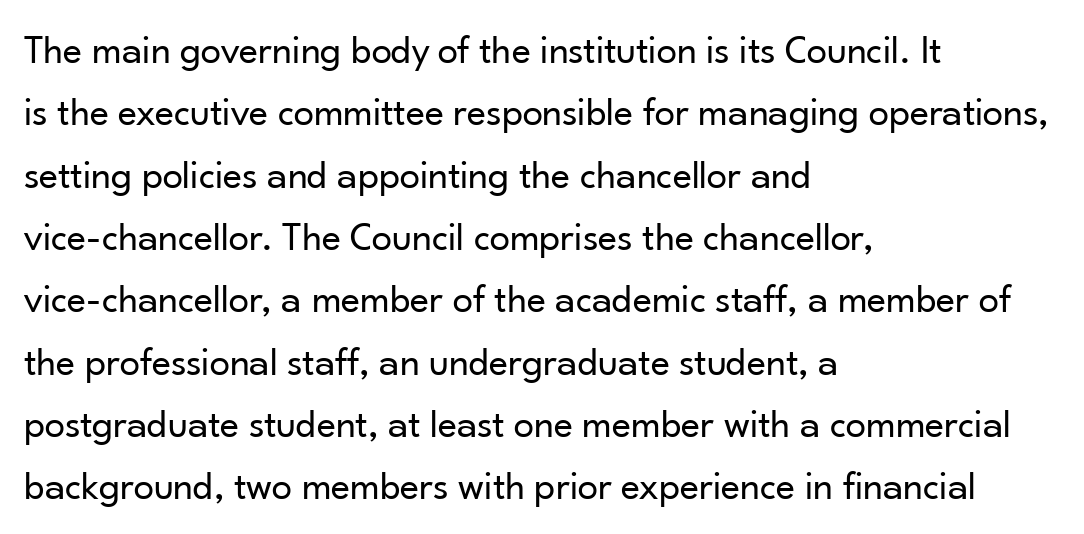
{"serif": "no", "italic": "no", "bold": "no", "weight": "regular", "width": "normal", "stroke_contrast": "low", "x_height": "small", "monospaced": "no", "underline": "no", "align": "left", "line_spacing": "normal", "line_spacing_ratio": 1.52, "letter_spacing": "normal", "letter_spacing_em": 0.0, "glyph_px": 41}
